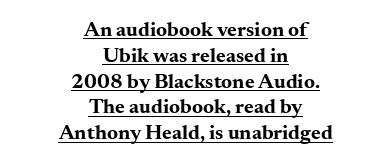
Q: Is the text bold? A: Yes.
Q: Is the text italic (slanted)? A: No, it is upright.
Q: Is the text underlined? A: Yes.
Q: How is the paragraph aligned? A: Centered.
Q: Is the spacing between letters normal or unusually wide? A: Normal.
